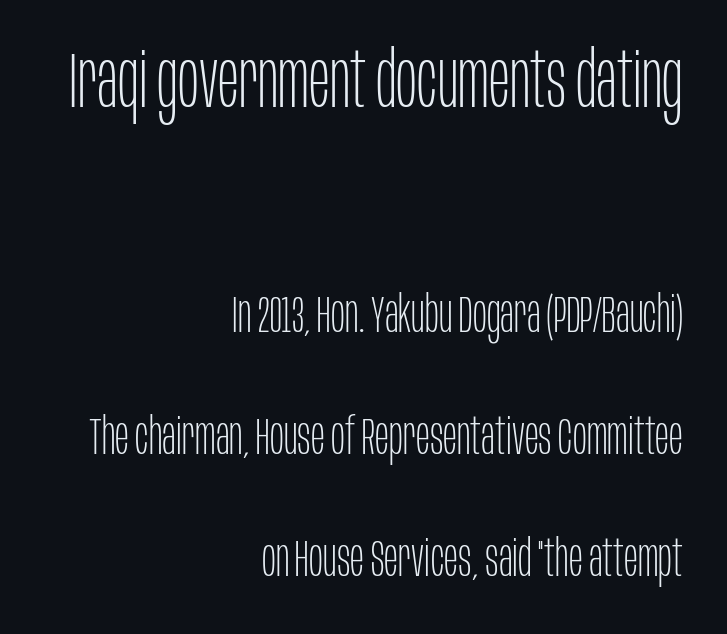
The image shows 78 px thin, condensed sans-serif type, upright; set right-aligned, loose line spacing (2.35x), normal letter spacing, not underlined; the first (top) block is 1.5x larger; low stroke contrast and a large x-height.
